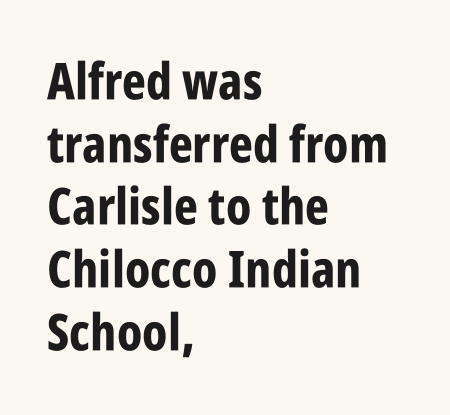
{"serif": "no", "italic": "no", "bold": "yes", "weight": "bold", "width": "condensed", "stroke_contrast": "low", "x_height": "large", "monospaced": "no", "underline": "no", "align": "left", "line_spacing_ratio": 1.23, "letter_spacing": "normal", "letter_spacing_em": 0.0, "glyph_px": 51}
